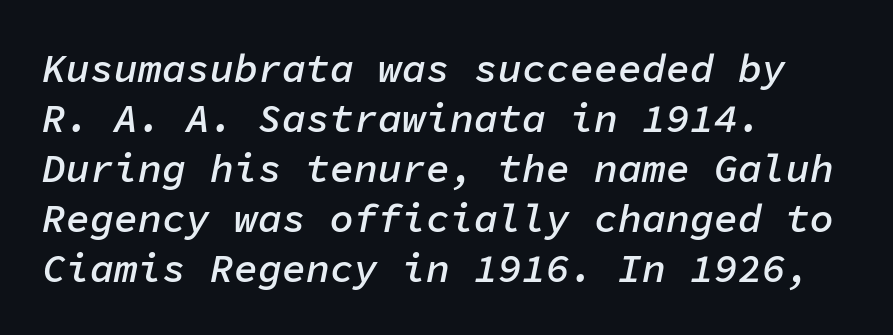
A clean baseline with only descenders dipping below it. Italic? Definitely — the glyphs are oblique. Spacing verdict: monospaced, one width for all characters. Honestly, the row spacing looks completely unremarkable. The paragraph shown leans on its left margin.
